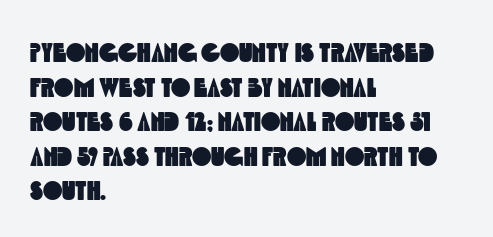
Q: Is the text underlined? A: No.
Q: How is the paragraph aligned? A: Left-aligned.
Q: Is the spacing between letters normal or unusually wide? A: Normal.
Q: Is the spacing between lines tight, normal or loose? A: Normal.
